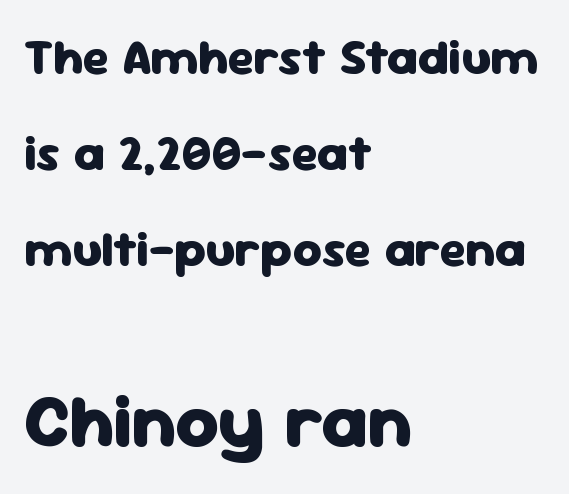
The image shows 75 px heavy sans-serif type, upright; set left-aligned, loose line spacing (1.92x), normal letter spacing, not underlined; the second (bottom) block is 1.5x larger; low stroke contrast and a medium x-height.
